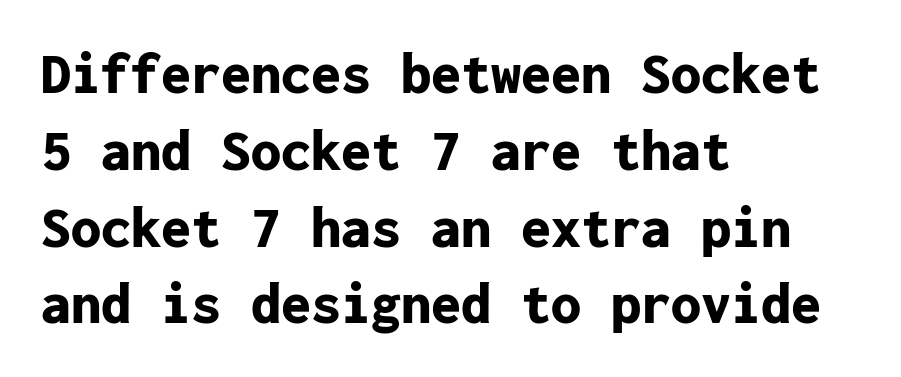
Only glyphs here, with clear space below each row. If you drew a line through each stem, it would be perfectly vertical. The face used here is a sans, in the tradition of grotesques and geometrics. All the whitespace from short lines collects on the right. The block of text has a typical density, with ordinary space between rows.
